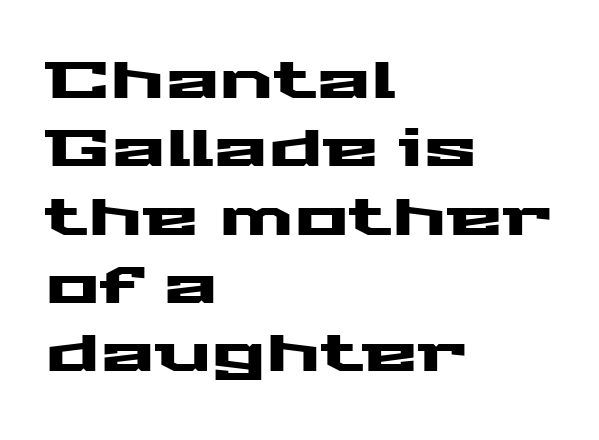
The passage shown is typed in a proportional face where columns would drift. If you drew a ruler down the left edge, every line would touch it. The gap between lines stays unmarked. Font category for this specimen: sans-serif. These lines sit exactly where default settings would place them. Here the glyphs are tracked normally, forming tight word shapes.
